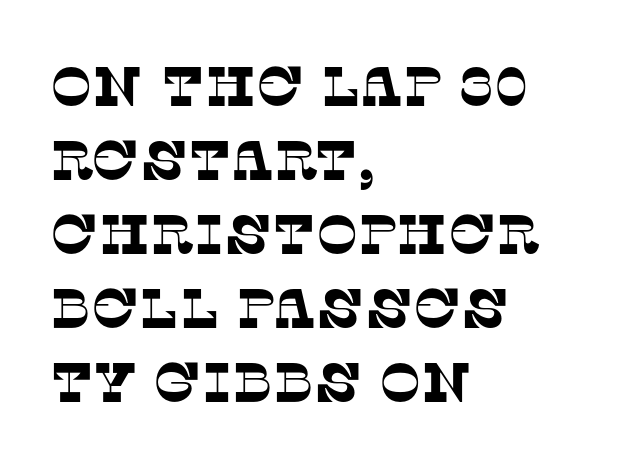
Q: Is the typeface a serif or a sans-serif typeface? A: Serif.
Q: Is the text underlined? A: No.
Q: How is the paragraph aligned? A: Left-aligned.
Q: Is the spacing between letters normal or unusually wide? A: Normal.
Q: Is the spacing between lines tight, normal or loose? A: Normal.
Q: Width (condensed, normal, or wide)? A: Normal.
Q: Stroke contrast? A: Low.
Q: x-height? A: Large.
Q: Monospaced? A: No.
